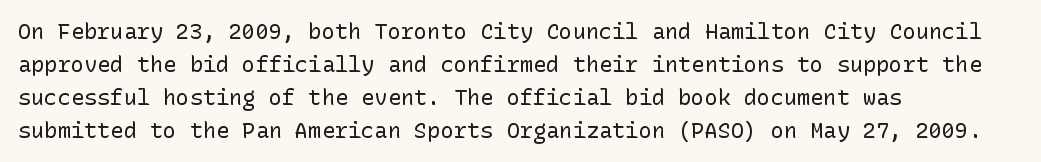
Q: Is the text bold? A: No.
Q: Is the text italic (slanted)? A: No, it is upright.
Q: Is the text underlined? A: No.
Q: How is the paragraph aligned? A: Left-aligned.
Q: Is the spacing between letters normal or unusually wide? A: Normal.
Q: Is the spacing between lines tight, normal or loose? A: Normal.
